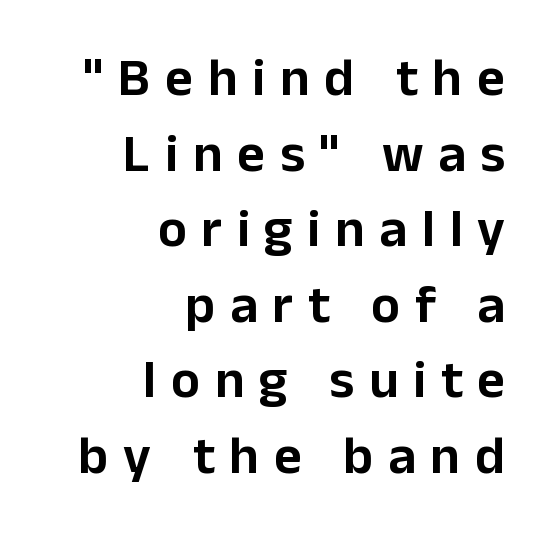
The characters display no serif detailing; their extremities are plain. Leftover space on each line is placed entirely before the opening word. Notice how the stems are strictly vertical — no italics here. No word sits above an underline.
